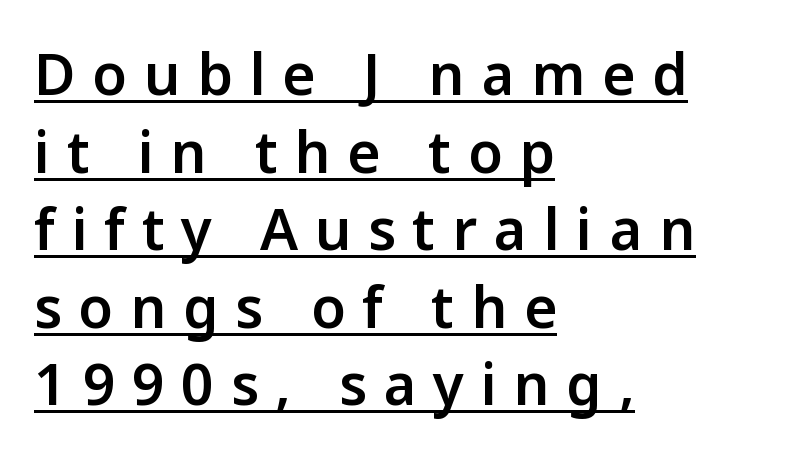
{"serif": "no", "italic": "no", "bold": "semi", "weight": "semibold", "width": "normal", "stroke_contrast": "low", "x_height": "medium", "monospaced": "no", "underline": "yes", "align": "left", "line_spacing": "normal", "line_spacing_ratio": 1.36, "letter_spacing": "wide", "letter_spacing_em": 0.29, "glyph_px": 57}
